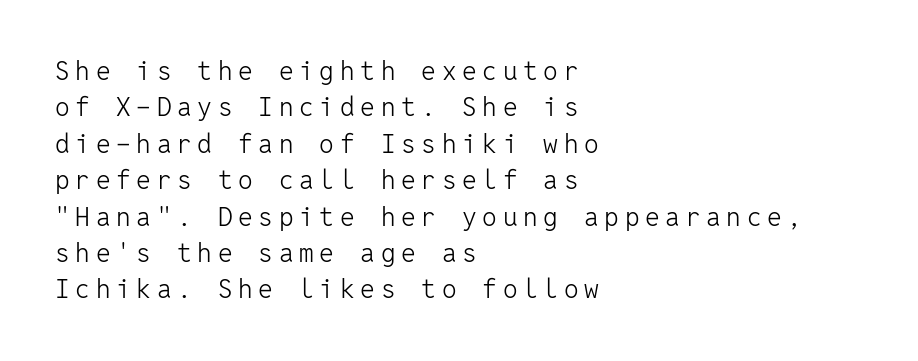
The image shows 26 px text type, upright; set left-aligned, normal line spacing (1.4x), unusually wide letter spacing (+0.22 em), not underlined.
